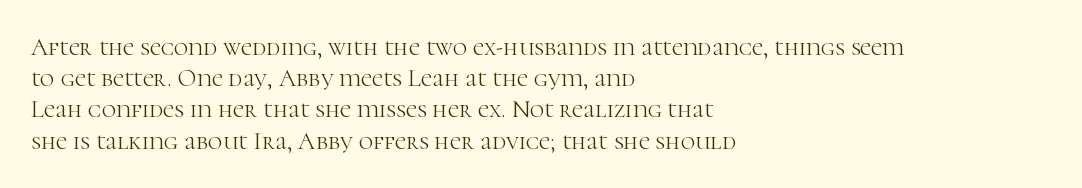
Q: Is the text bold? A: No.
Q: Is the text italic (slanted)? A: No, it is upright.
Q: Is the text underlined? A: No.
Q: How is the paragraph aligned? A: Left-aligned.
Q: Is the spacing between letters normal or unusually wide? A: Normal.
Q: Is the spacing between lines tight, normal or loose? A: Normal.
